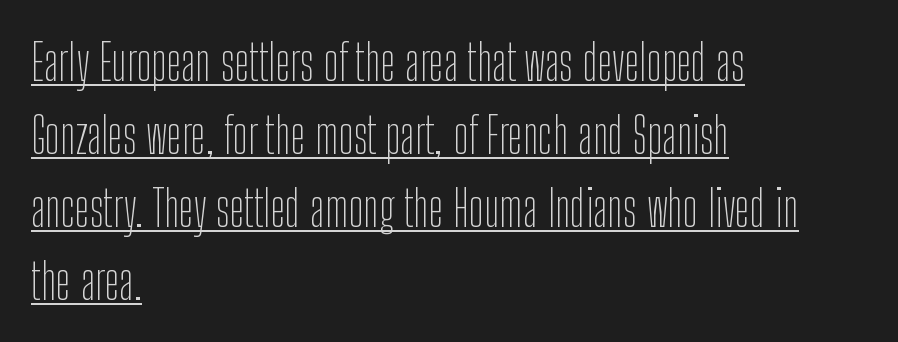
The image shows 50 px thin, condensed sans-serif type, upright; set left-aligned, normal line spacing (1.46x), normal letter spacing, underlined; low stroke contrast and a medium x-height.
